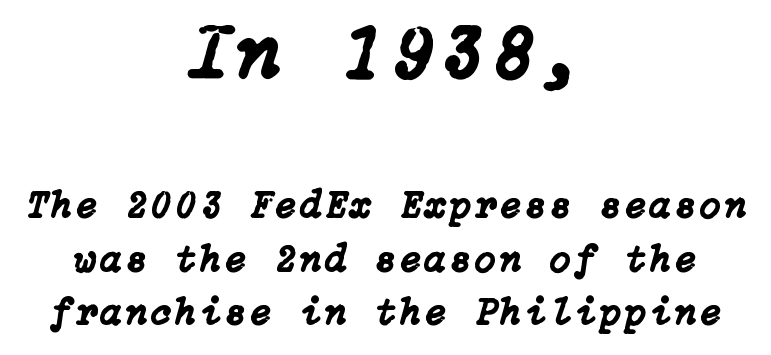
Q: Is the text italic (slanted)? A: Yes, it leans right by about 15 degrees.
Q: Is the text underlined? A: No.
Q: How is the paragraph aligned? A: Centered.
Q: Is the spacing between lines tight, normal or loose? A: Normal.
Q: Which block of text is set in a larger size, the first (top) or the second (bottom)? A: The first (top) one.
Q: Width (condensed, normal, or wide)? A: Normal.
Q: Stroke contrast? A: Low.
Q: x-height? A: Medium.
